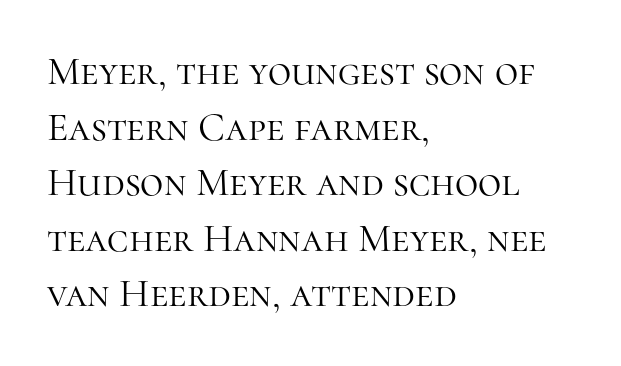
{"serif": "yes", "italic": "no", "bold": "no", "weight": "light", "width": "normal", "stroke_contrast": "high", "x_height": "medium", "monospaced": "no", "underline": "no", "align": "left", "line_spacing": "normal", "line_spacing_ratio": 1.39, "letter_spacing": "normal", "letter_spacing_em": 0.0, "glyph_px": 40}
